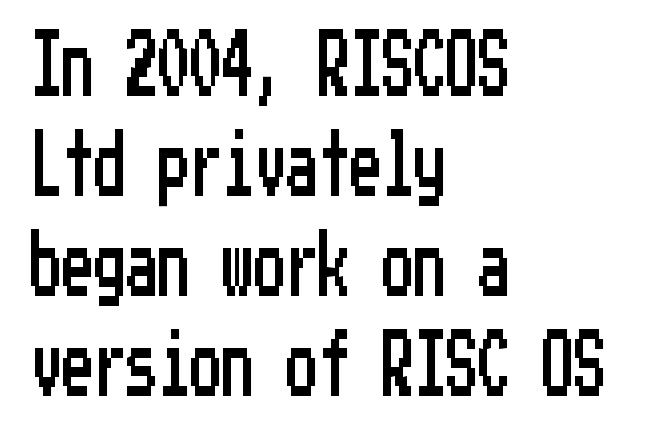
The image shows 64 px condensed sans-serif type, upright; set left-aligned, normal line spacing (1.56x), normal letter spacing, not underlined; low stroke contrast and a medium x-height.
